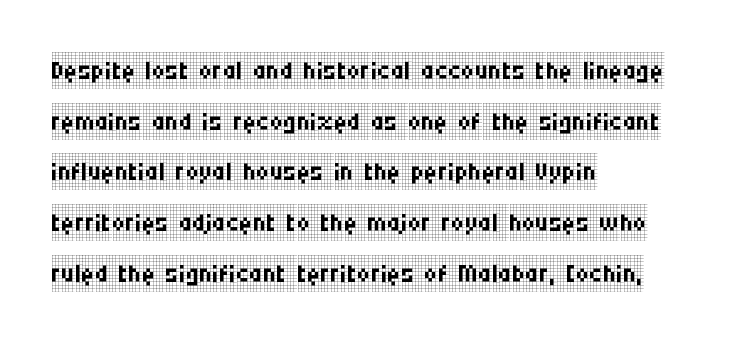
Q: Is the text bold? A: No.
Q: Is the text italic (slanted)? A: No, it is upright.
Q: Is the typeface a serif or a sans-serif typeface? A: Serif.
Q: Is the text underlined? A: No.
Q: How is the paragraph aligned? A: Left-aligned.
Q: Is the spacing between letters normal or unusually wide? A: Normal.
Q: Is the spacing between lines tight, normal or loose? A: Normal.
Q: Width (condensed, normal, or wide)? A: Condensed.
Q: Stroke contrast? A: Low.
Q: x-height? A: Large.
Q: Monospaced? A: No.
